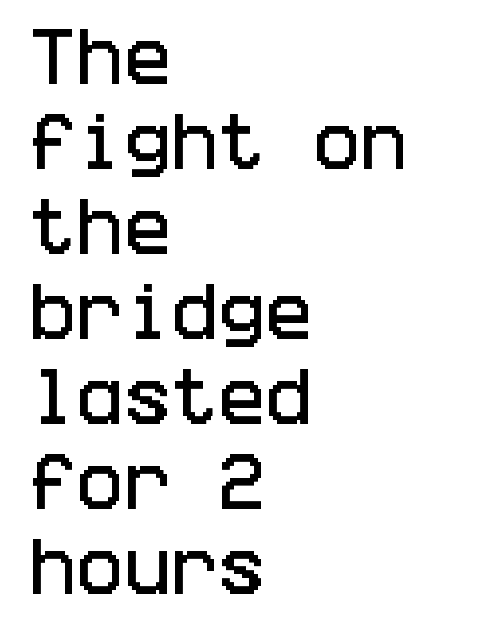
Each new line begins a customary step beneath the previous one. The gaps between neighbouring characters are ordinary and unremarkable. Nobody drew a line under any word here. One-word summary of the alignment: left.
